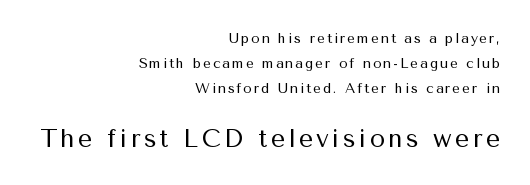
{"italic": "no", "bold": "no", "underline": "no", "align": "right", "line_spacing_ratio": 1.77, "larger_block": "second", "size_ratio": 1.79, "glyph_px": 25}
